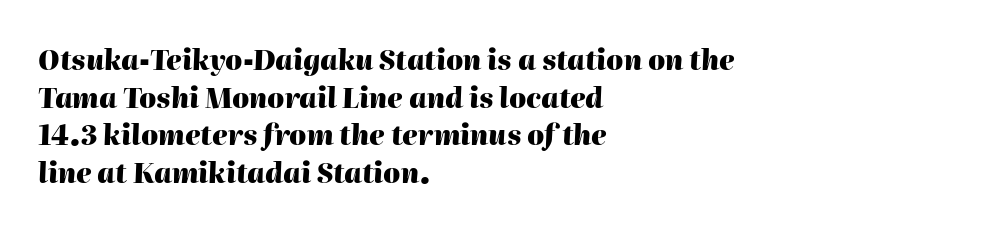
The rendering keeps characters at their native spacing. In terms of leading, this rendering sits right in the middle. The typesetter chose a ragged-right arrangement here. The area under the type is left untouched.
